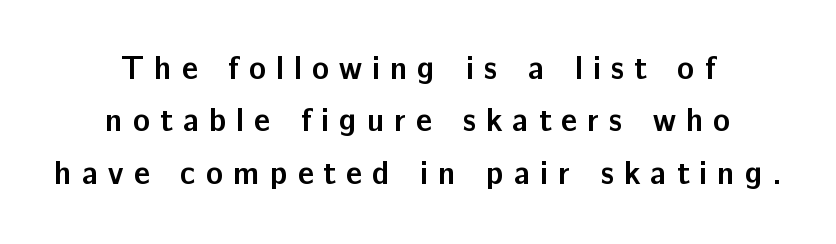
You could only call the tracking loose — the letters float apart. A normal amount of white space separates one row of letters from the next. Varying glyph widths throughout — classic text-font behaviour. Ordinary non-slanted type is in use. Nobody drew a line under any word here.
